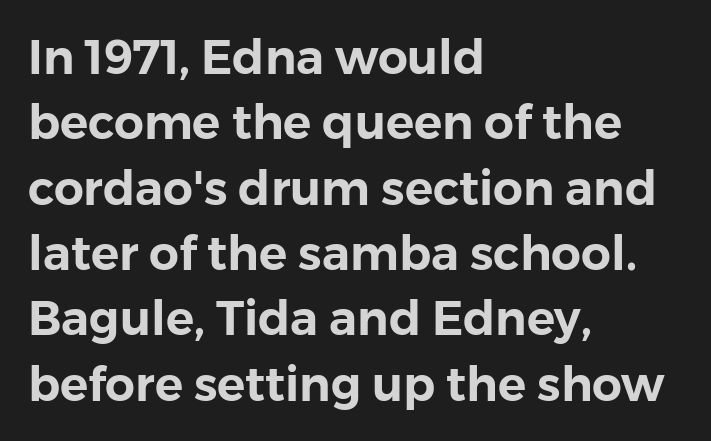
The image shows 47 px sans-serif type, upright; set left-aligned, normal line spacing (1.39x), normal letter spacing, not underlined; low stroke contrast and a medium x-height.
